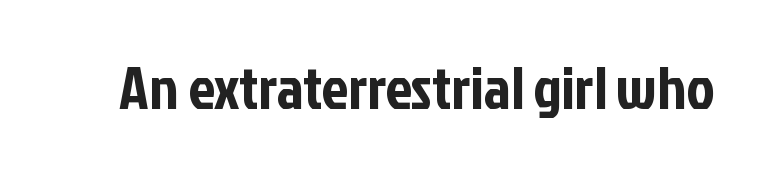
The letters advance in unequal steps, a hallmark of proportional type. This sample uses a sans-serif face. You can tell it's not italic because the verticals are truly vertical. Lines of text with bare space underneath. The letters sit at their default tracking, neither squeezed nor spread.
